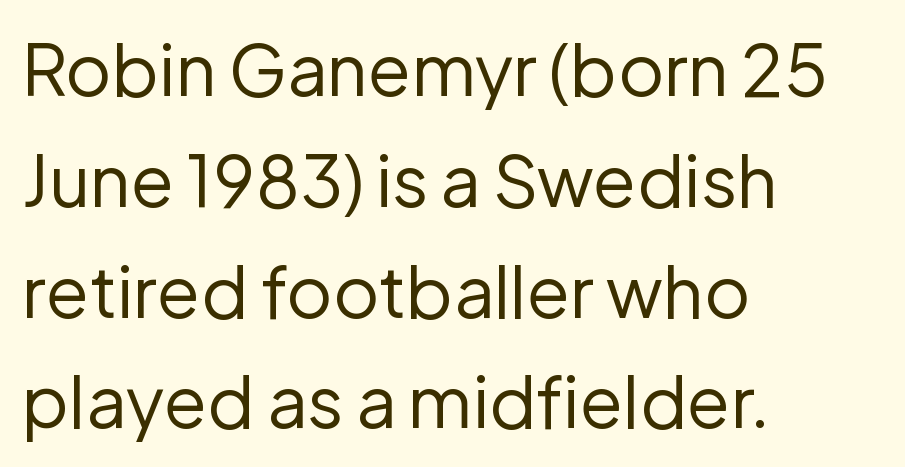
Q: Is the text bold? A: No.
Q: Is the text italic (slanted)? A: No, it is upright.
Q: Is the typeface a serif or a sans-serif typeface? A: Sans-serif.
Q: Is the text underlined? A: No.
Q: How is the paragraph aligned? A: Left-aligned.
Q: Is the spacing between letters normal or unusually wide? A: Normal.
Q: Is the spacing between lines tight, normal or loose? A: Normal.
Q: Width (condensed, normal, or wide)? A: Normal.
Q: Stroke contrast? A: Low.
Q: x-height? A: Medium.
Q: Monospaced? A: No.
